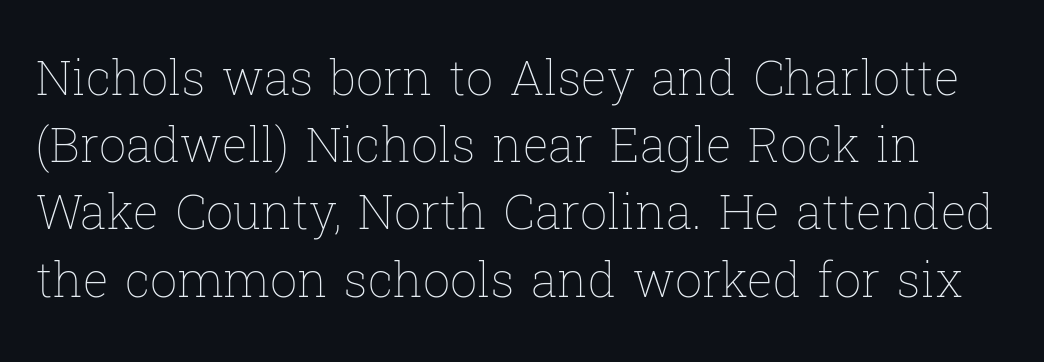
What's the leading like? Ordinary, nothing unusual. The line texture is even and compact thanks to regular tracking. Is the type heavy? It reads as light-to-regular instead. The string is rendered with underlining switched off. Posture: straight, roman, zero tilt. These lines are rendered in a variable-pitch font.
